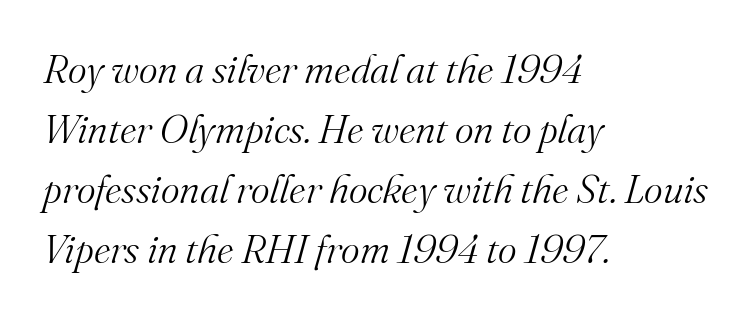
Q: Is the text bold? A: No.
Q: Is the text italic (slanted)? A: Yes, it leans right by about 16 degrees.
Q: Is the typeface a serif or a sans-serif typeface? A: Serif.
Q: Is the text underlined? A: No.
Q: How is the paragraph aligned? A: Left-aligned.
Q: Is the spacing between letters normal or unusually wide? A: Normal.
Q: Is the spacing between lines tight, normal or loose? A: Normal.
Q: Width (condensed, normal, or wide)? A: Normal.
Q: Stroke contrast? A: Medium.
Q: x-height? A: Small.
Q: Monospaced? A: No.
